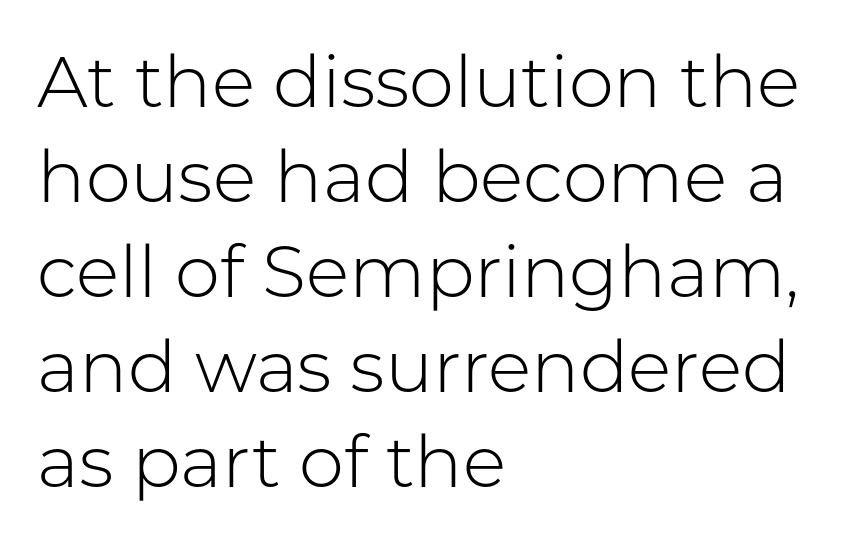
The image shows 72 px light sans-serif type, upright; set left-aligned, normal line spacing (1.32x), normal letter spacing, not underlined; low stroke contrast and a medium x-height.
